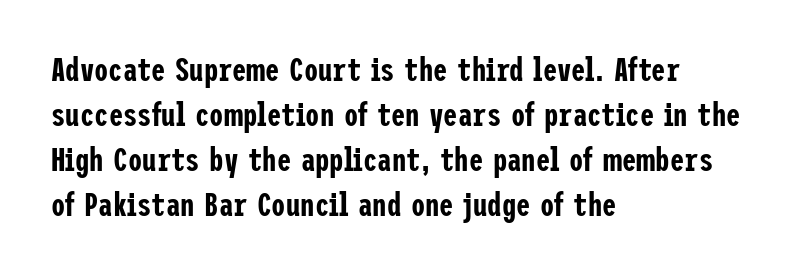
The image shows 32 px condensed sans-serif type, upright; set left-aligned, normal line spacing (1.41x), normal letter spacing, not underlined; low stroke contrast and a medium x-height.
